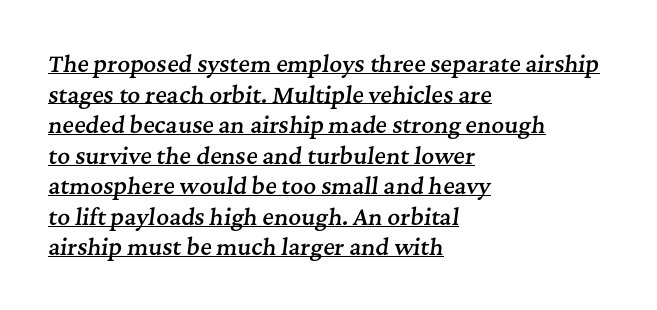
{"italic": "yes", "lean": "right", "slant_degrees": 7, "bold": "semi", "underline": "yes", "align": "left", "line_spacing": "normal", "line_spacing_ratio": 1.39, "letter_spacing": "normal", "letter_spacing_em": 0.0, "glyph_px": 22}
